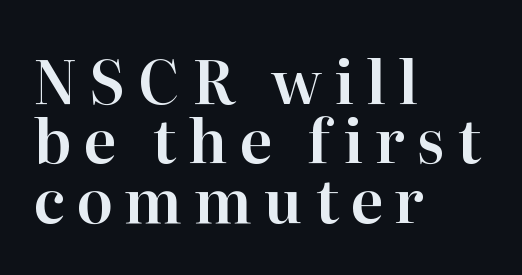
Q: Is the text italic (slanted)? A: No, it is upright.
Q: Is the typeface a serif or a sans-serif typeface? A: Serif.
Q: Is the text underlined? A: No.
Q: How is the paragraph aligned? A: Left-aligned.
Q: Is the spacing between letters normal or unusually wide? A: Unusually wide.
Q: Is the spacing between lines tight, normal or loose? A: Tight.
Q: Width (condensed, normal, or wide)? A: Normal.
Q: Stroke contrast? A: High.
Q: x-height? A: Medium.
Q: Monospaced? A: No.
